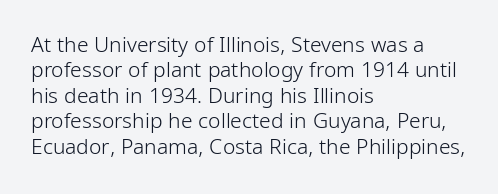
A bare baseline throughout the passage. Line beginnings align vertically; line endings do not. This sample uses plain, unmodified letter spacing. Posture: straight, roman, zero tilt. Is this a heavy cut? Hardly; it is regular or lighter.
